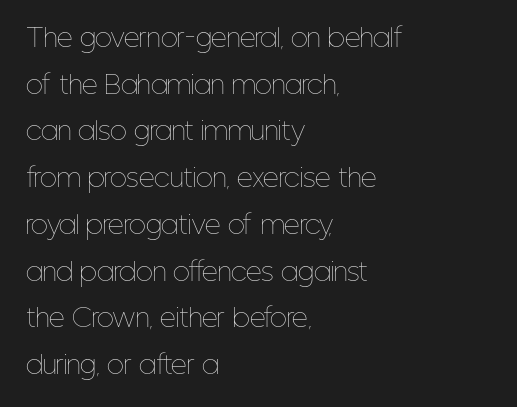
Q: Is the text bold? A: No.
Q: Is the text italic (slanted)? A: No, it is upright.
Q: Is the text underlined? A: No.
Q: How is the paragraph aligned? A: Left-aligned.
Q: Is the spacing between letters normal or unusually wide? A: Normal.
